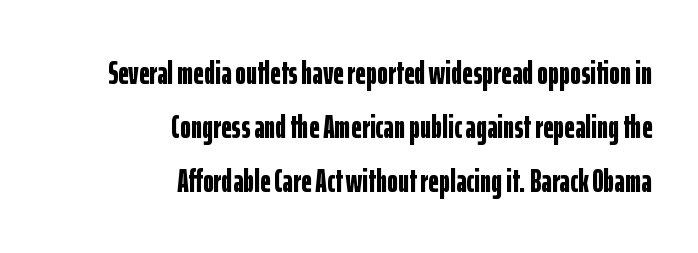
Q: Is the text bold? A: Yes.
Q: Is the text italic (slanted)? A: No, it is upright.
Q: Is the typeface a serif or a sans-serif typeface? A: Sans-serif.
Q: Is the text underlined? A: No.
Q: How is the paragraph aligned? A: Right-aligned.
Q: Is the spacing between letters normal or unusually wide? A: Normal.
Q: Is the spacing between lines tight, normal or loose? A: Normal.
Q: Width (condensed, normal, or wide)? A: Condensed.
Q: Stroke contrast? A: Low.
Q: x-height? A: Medium.
Q: Monospaced? A: No.
